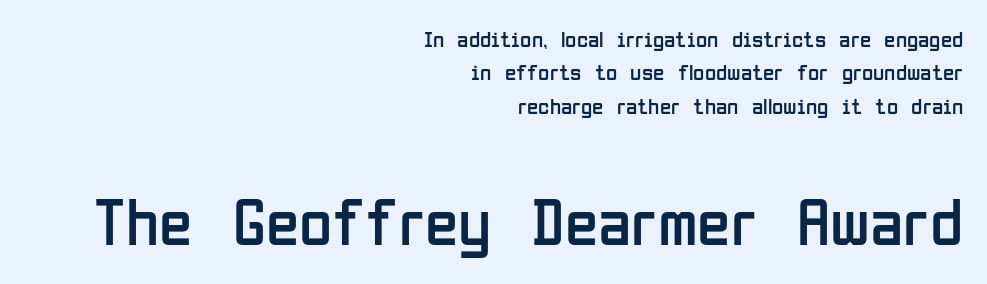
Is the letter spacing exaggerated? No — it looks like the ordinary default. Check the space under the baseline: it is left empty. These two chunks differ in scale, with the bottom chunk taking the larger measure. Spacing verdict: proportional, widths tailored to each character. Line endings align vertically; line beginnings do not.
